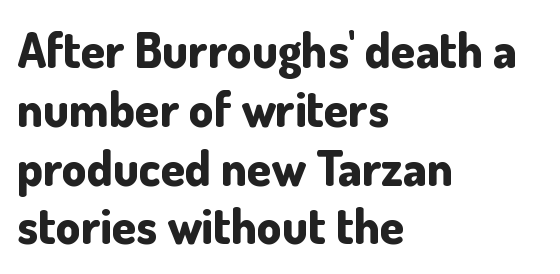
Q: Is the text bold? A: Yes.
Q: Is the text italic (slanted)? A: No, it is upright.
Q: Is the typeface a serif or a sans-serif typeface? A: Sans-serif.
Q: Is the text underlined? A: No.
Q: How is the paragraph aligned? A: Left-aligned.
Q: Is the spacing between letters normal or unusually wide? A: Normal.
Q: Width (condensed, normal, or wide)? A: Normal.
Q: Stroke contrast? A: Low.
Q: x-height? A: Small.
Q: Monospaced? A: No.
